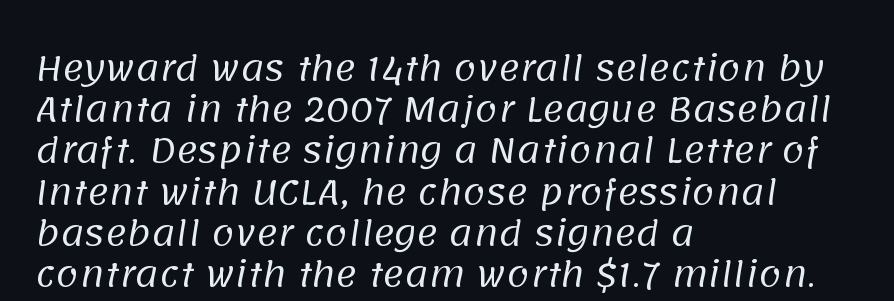
Q: Is the text bold? A: No.
Q: Is the typeface a serif or a sans-serif typeface? A: Sans-serif.
Q: Is the text underlined? A: No.
Q: How is the paragraph aligned? A: Left-aligned.
Q: Is the spacing between letters normal or unusually wide? A: Normal.
Q: Is the spacing between lines tight, normal or loose? A: Normal.
Q: Width (condensed, normal, or wide)? A: Normal.
Q: Stroke contrast? A: Low.
Q: x-height? A: Large.
Q: Monospaced? A: No.
